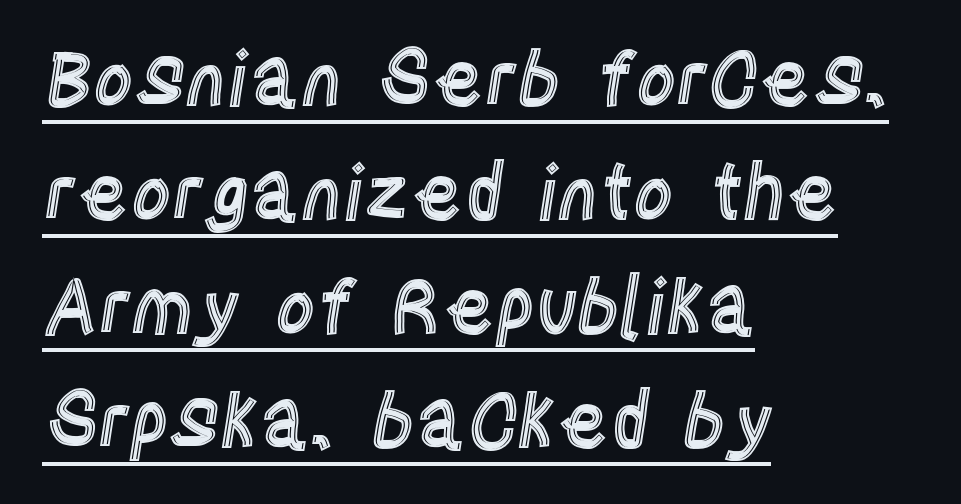
Q: Is the text italic (slanted)? A: Yes.
Q: Is the text underlined? A: Yes.
Q: How is the paragraph aligned? A: Left-aligned.
Q: Is the spacing between letters normal or unusually wide? A: Normal.
Q: Is the spacing between lines tight, normal or loose? A: Normal.
Q: Width (condensed, normal, or wide)? A: Condensed.
Q: x-height? A: Large.
Q: Monospaced? A: No.
